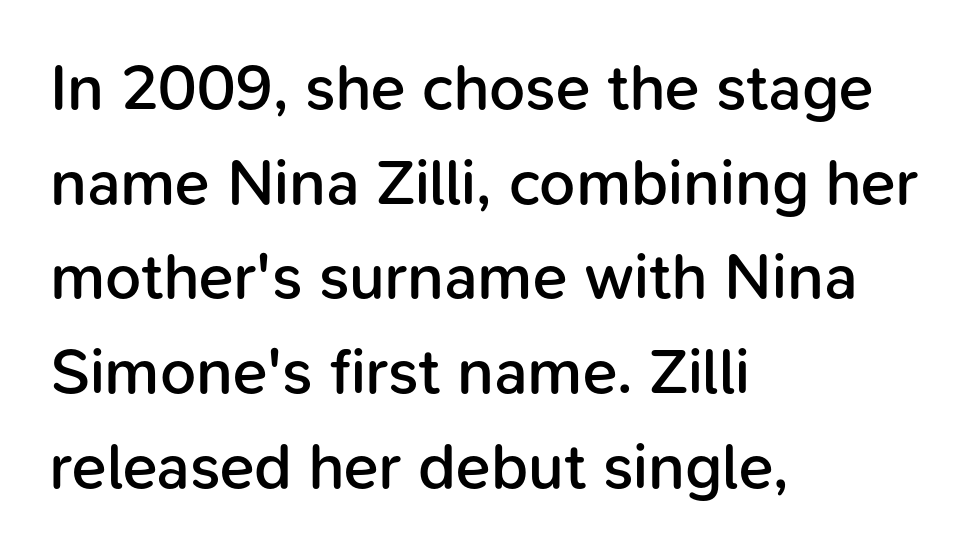
The image shows 64 px semibold sans-serif type, upright; set left-aligned, normal line spacing (1.48x), normal letter spacing, not underlined; low stroke contrast and a medium x-height.
